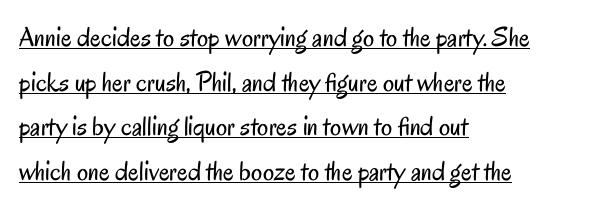
Glyph-to-glyph distance matches everyday printed text. This sample uses an upright cut, with every glyph sitting square on the baseline. Notice how a bar underscores the lettering throughout. The passage shown is typed in a proportional face where columns would drift. Leftover space on each line is placed entirely after the last word. The vertical gap from one line to the next is medium.
